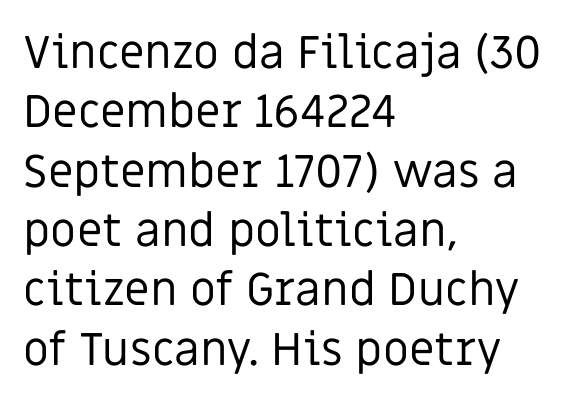
Characters follow at the spacing the type designer built in. Note: no serifs on the glyphs. Ordinary non-slanted type is in use. Weight: in the light-to-regular range. Leading matches the norm, producing a regular column. Casual observation: everything's shoved over to the left.
